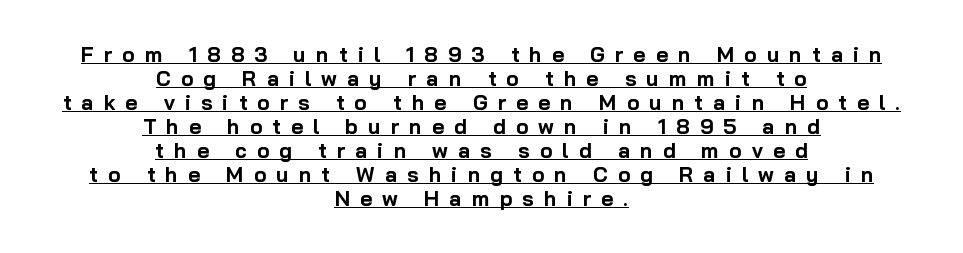
{"italic": "no", "bold": "yes", "underline": "yes", "align": "center", "line_spacing": "tight", "line_spacing_ratio": 1.14, "letter_spacing": "wide", "letter_spacing_em": 0.48, "glyph_px": 21}
